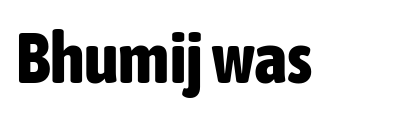
Q: Is the text bold? A: Yes.
Q: Is the text italic (slanted)? A: No, it is upright.
Q: Is the typeface a serif or a sans-serif typeface? A: Sans-serif.
Q: Is the text underlined? A: No.
Q: Is the spacing between letters normal or unusually wide? A: Normal.
Q: Width (condensed, normal, or wide)? A: Condensed.
Q: Stroke contrast? A: Low.
Q: x-height? A: Medium.
Q: Monospaced? A: No.
